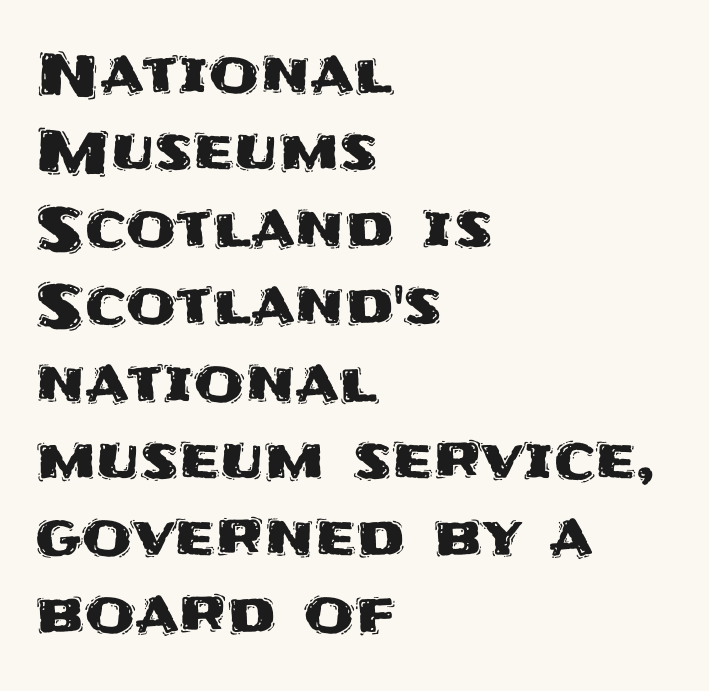
Each row of text sits above clean, open space. The passage shown has conventional tracking throughout. All the whitespace from short lines collects on the right. A normal amount of white space separates one row of letters from the next. You can tell from the bare stems that sans-serif type was used.
